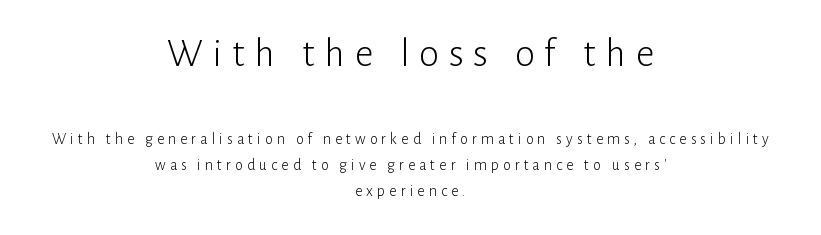
{"serif": "no", "italic": "no", "bold": "no", "weight": "light", "width": "normal", "stroke_contrast": "low", "x_height": "medium", "monospaced": "no", "underline": "no", "align": "center", "line_spacing": "normal", "line_spacing_ratio": 1.63, "letter_spacing": "wide", "letter_spacing_em": 0.25, "larger_block": "first", "size_ratio": 2.5, "glyph_px": 40}
